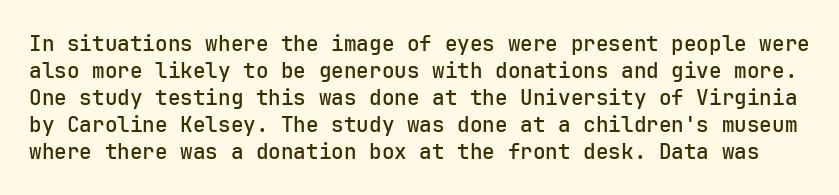
The image shows 21 px text type, upright; set normal line spacing (1.28x), normal letter spacing, not underlined.
